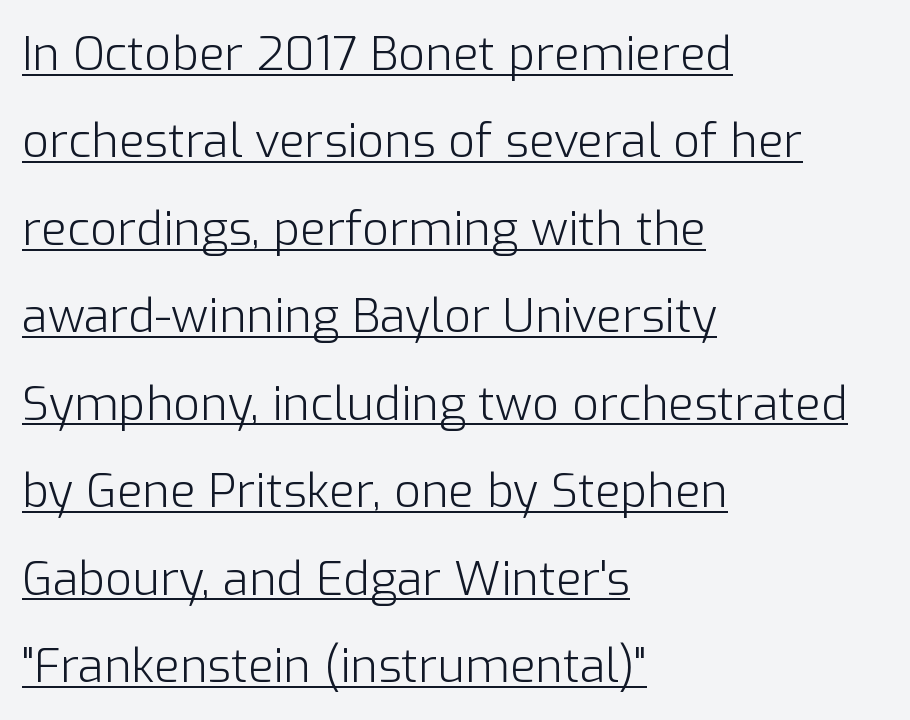
Has an underline been added? It has. Ascenders rise straight up at ninety degrees. Typeset ragged right — the left edge is the straight one. Spacing verdict: proportional, widths tailored to each character. Stems here are at most as thick as an everyday book face. These lines are composed in type without serifs.
